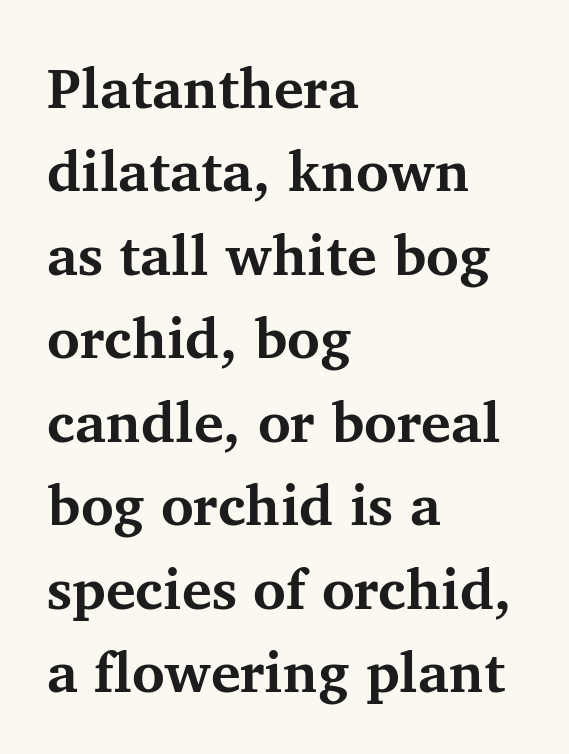
{"serif": "yes", "italic": "no", "bold": "yes", "weight": "bold", "width": "normal", "stroke_contrast": "medium", "x_height": "medium", "monospaced": "no", "underline": "no", "align": "left", "line_spacing": "normal", "line_spacing_ratio": 1.49, "letter_spacing": "normal", "letter_spacing_em": 0.0, "glyph_px": 56}
